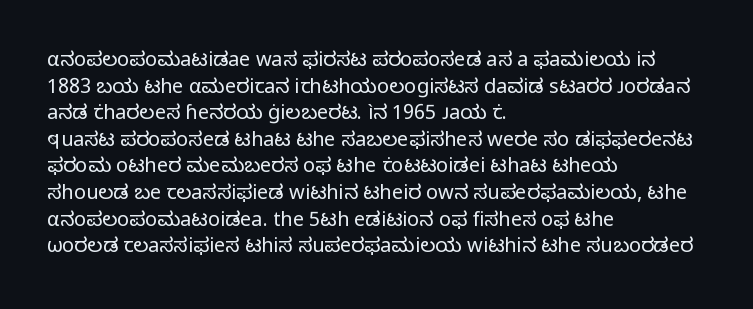
The image shows 20 px text type, upright; set left-aligned, normal line spacing (1.33x), normal letter spacing, not underlined.
